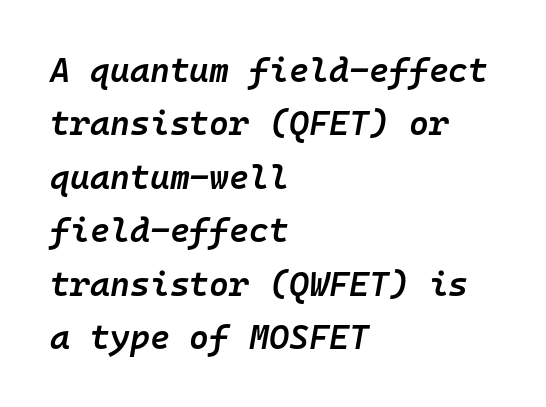
{"italic": "yes", "lean": "right", "slant_degrees": 10, "bold": "semi", "weight": "semibold", "width": "normal", "stroke_contrast": "low", "x_height": "medium", "monospaced": "yes", "underline": "no", "align": "left", "line_spacing": "normal", "line_spacing_ratio": 1.57, "letter_spacing": "normal", "letter_spacing_em": 0.0, "glyph_px": 34}
